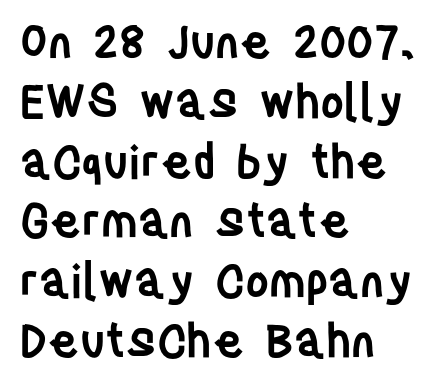
The image shows 46 px semibold, condensed sans-serif type, upright; set left-aligned, normal line spacing (1.3x), normal letter spacing, not underlined; low stroke contrast and a large x-height.
